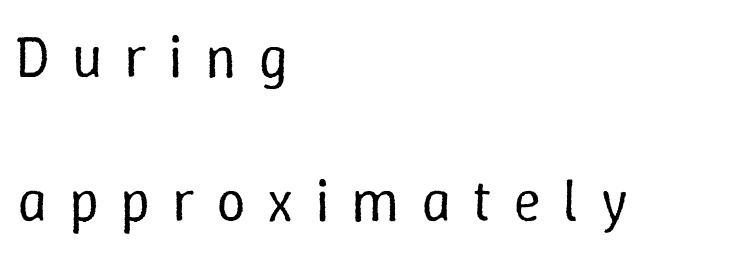
{"italic": "no", "bold": "no", "weight": "regular", "width": "normal", "stroke_contrast": "low", "x_height": "medium", "monospaced": "no", "underline": "no", "align": "left", "line_spacing": "loose", "line_spacing_ratio": 2.44, "letter_spacing": "wide", "letter_spacing_em": 0.36, "glyph_px": 59}
